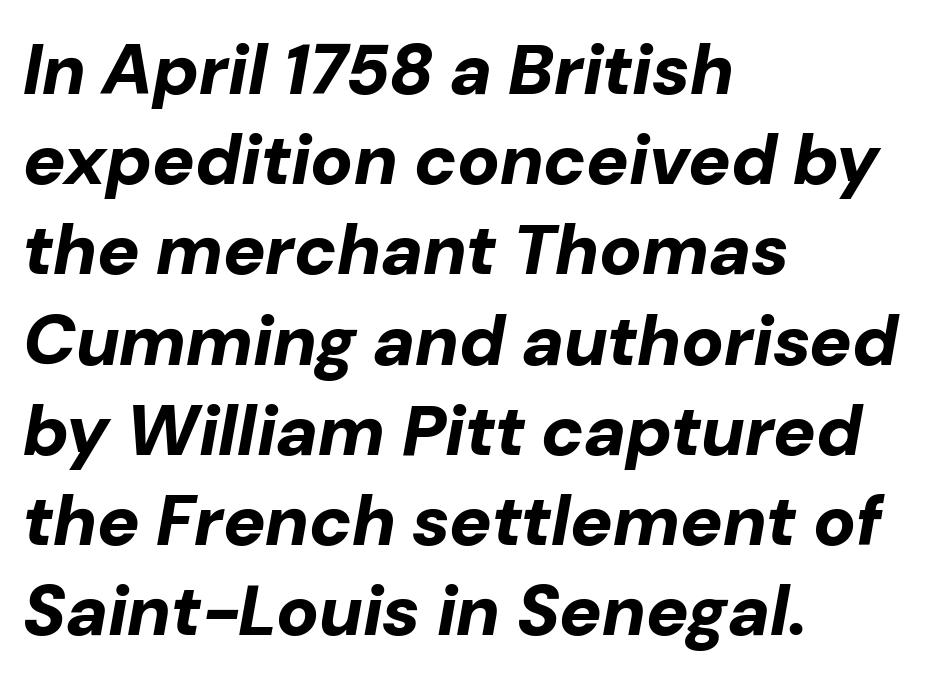
Q: Is the text bold? A: Yes.
Q: Is the text italic (slanted)? A: Yes, it leans right by about 10 degrees.
Q: Is the text underlined? A: No.
Q: How is the paragraph aligned? A: Left-aligned.
Q: Is the spacing between letters normal or unusually wide? A: Normal.
Q: Is the spacing between lines tight, normal or loose? A: Normal.
Q: Width (condensed, normal, or wide)? A: Normal.
Q: Stroke contrast? A: Low.
Q: x-height? A: Medium.
Q: Monospaced? A: No.
